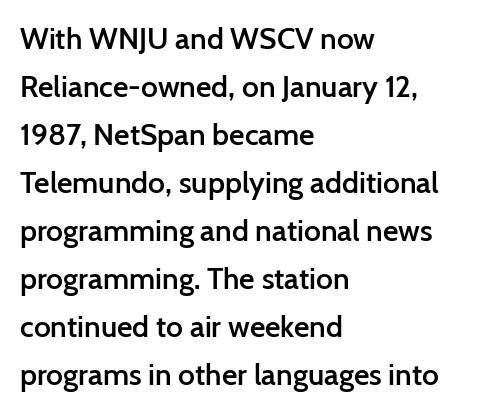
Q: Is the text bold? A: Semi-bold.
Q: Is the text italic (slanted)? A: No, it is upright.
Q: Is the typeface a serif or a sans-serif typeface? A: Sans-serif.
Q: Is the text underlined? A: No.
Q: How is the paragraph aligned? A: Left-aligned.
Q: Is the spacing between letters normal or unusually wide? A: Normal.
Q: Is the spacing between lines tight, normal or loose? A: Normal.
Q: Width (condensed, normal, or wide)? A: Normal.
Q: Stroke contrast? A: Low.
Q: x-height? A: Medium.
Q: Monospaced? A: No.
